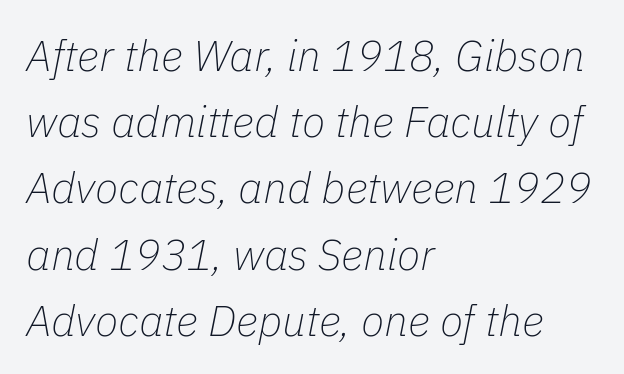
{"italic": "yes", "lean": "right", "slant_degrees": 11, "bold": "no", "weight": "thin", "width": "normal", "stroke_contrast": "low", "x_height": "medium", "monospaced": "no", "underline": "no", "align": "left", "line_spacing": "normal", "line_spacing_ratio": 1.54, "letter_spacing": "normal", "letter_spacing_em": 0.0, "glyph_px": 43}
